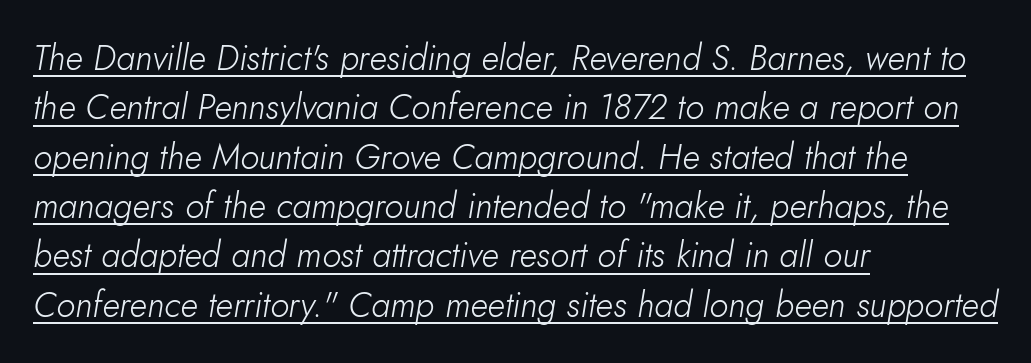
The image shows 35 px light type, italic (leaning right); set left-aligned, normal line spacing (1.41x), normal letter spacing, underlined; low stroke contrast and a small x-height.
